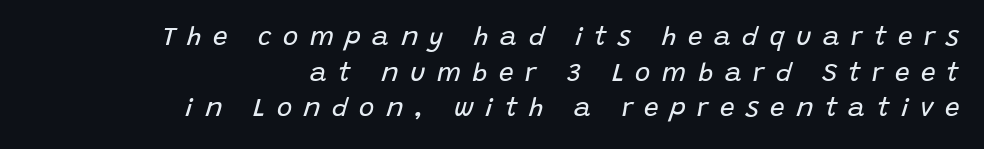
Q: Is the text bold? A: No.
Q: Is the text italic (slanted)? A: Yes, it leans right by about 15 degrees.
Q: Is the text underlined? A: No.
Q: How is the paragraph aligned? A: Right-aligned.
Q: Is the spacing between letters normal or unusually wide? A: Unusually wide.
Q: Is the spacing between lines tight, normal or loose? A: Normal.
